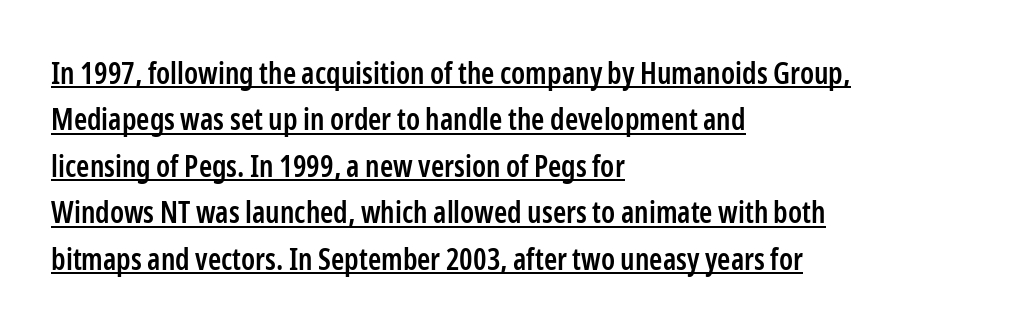
Nope, no serifs anywhere on these letters. Is there any slant? The stems are plumb. Quick note: interline space is typical. Underlined type.
